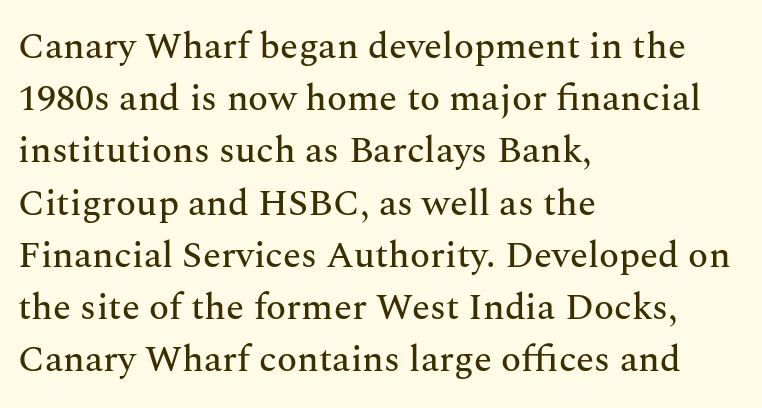
{"serif": "yes", "italic": "no", "width": "normal", "stroke_contrast": "medium", "x_height": "medium", "monospaced": "no", "underline": "no", "align": "left", "line_spacing": "normal", "line_spacing_ratio": 1.41, "letter_spacing": "normal", "letter_spacing_em": 0.0, "glyph_px": 37}
